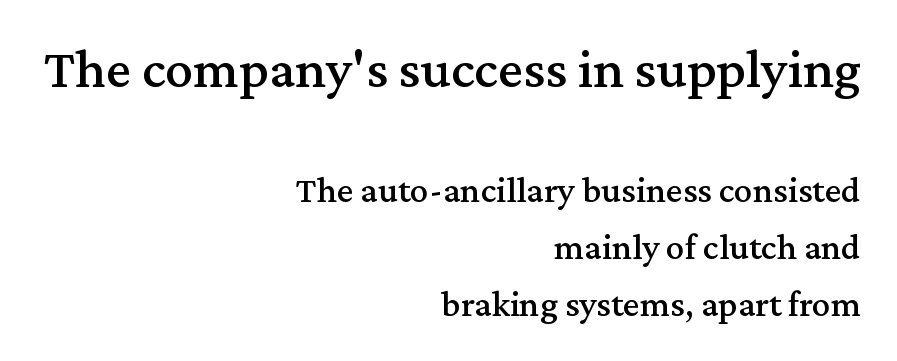
The compositor pushed each line to the right boundary. Glance below the letters and you will spot only blank space. Here the glyphs are tracked normally, forming tight word shapes. Quick note: interline space is typical. You can tell from the footed stems that serif type was used.
